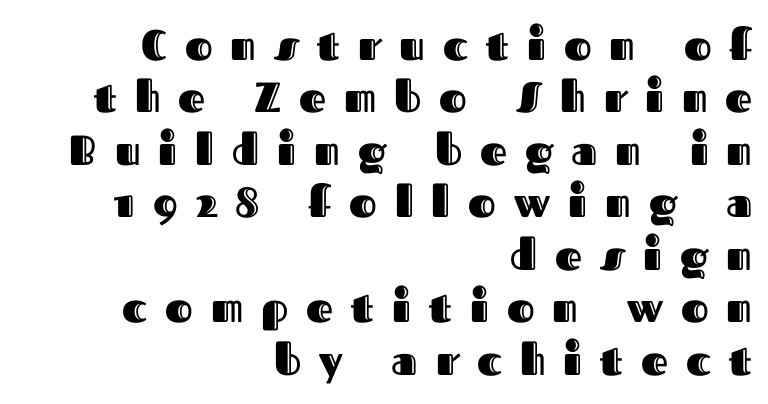
Characters remain perfectly vertical along every line. Vertically, the passage feels balanced, rows spaced as you'd expect. The paragraph shown leans on its right margin. Short note: letters widely spaced.
